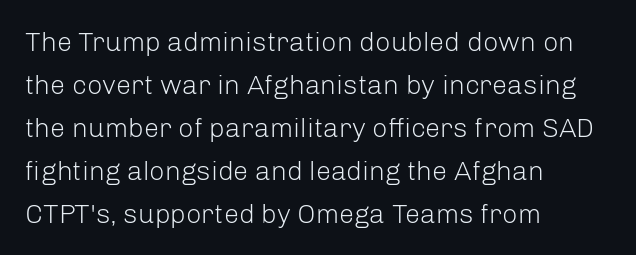
Line beginnings align vertically; line endings do not. Quick note: not italic, upright. No chunkiness to these letters — they're not bold. Default kerning and tracking; the words read as compact shapes.
